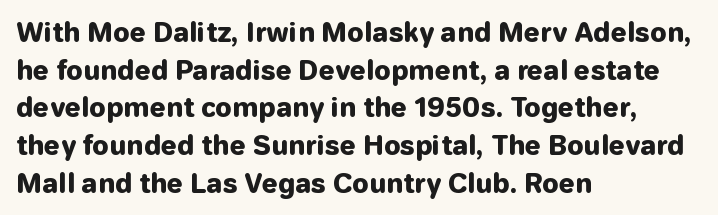
Q: Is the text bold? A: Yes.
Q: Is the text italic (slanted)? A: No, it is upright.
Q: Is the text underlined? A: No.
Q: How is the paragraph aligned? A: Left-aligned.
Q: Is the spacing between letters normal or unusually wide? A: Normal.
Q: Is the spacing between lines tight, normal or loose? A: Normal.
